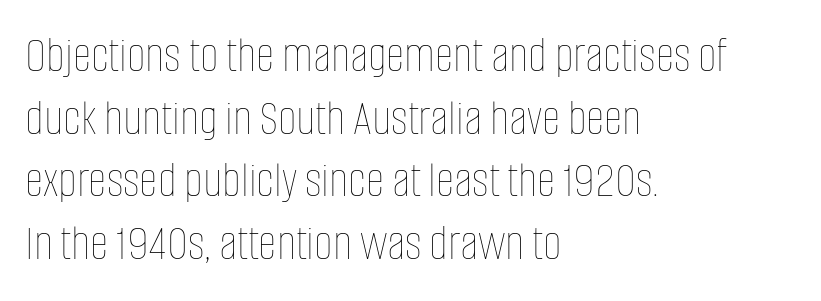
Q: Is the text bold? A: No.
Q: Is the text italic (slanted)? A: No, it is upright.
Q: Is the text underlined? A: No.
Q: How is the paragraph aligned? A: Left-aligned.
Q: Is the spacing between letters normal or unusually wide? A: Normal.
Q: Width (condensed, normal, or wide)? A: Condensed.
Q: Stroke contrast? A: Low.
Q: x-height? A: Large.
Q: Monospaced? A: No.
